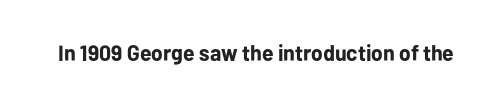
{"italic": "no", "bold": "yes", "underline": "no", "letter_spacing": "normal", "letter_spacing_em": 0.0, "glyph_px": 22}
